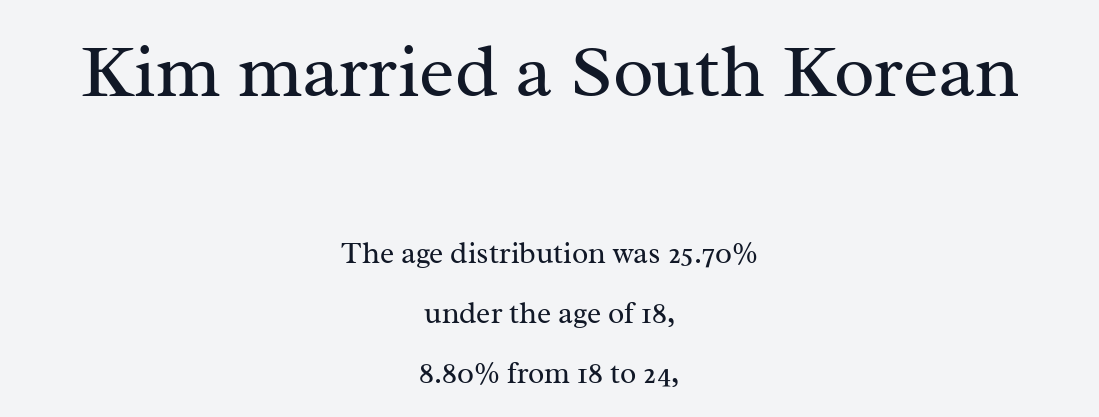
The image shows 75 px regular-weight serif type, upright; set centered, loose line spacing (2.01x), normal letter spacing, not underlined; the first (top) block is 2.5x larger; medium stroke contrast and a medium x-height.
